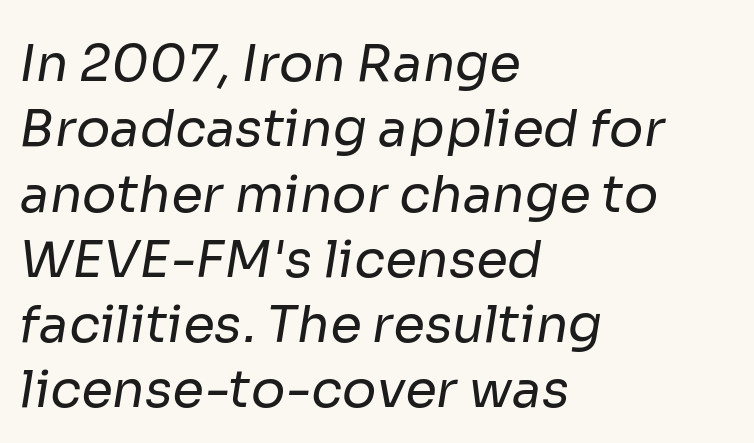
Q: Is the text bold? A: No.
Q: Is the typeface a serif or a sans-serif typeface? A: Sans-serif.
Q: Is the text underlined? A: No.
Q: How is the paragraph aligned? A: Left-aligned.
Q: Is the spacing between letters normal or unusually wide? A: Normal.
Q: Is the spacing between lines tight, normal or loose? A: Normal.
Q: Width (condensed, normal, or wide)? A: Normal.
Q: Stroke contrast? A: Low.
Q: x-height? A: Medium.
Q: Monospaced? A: No.
